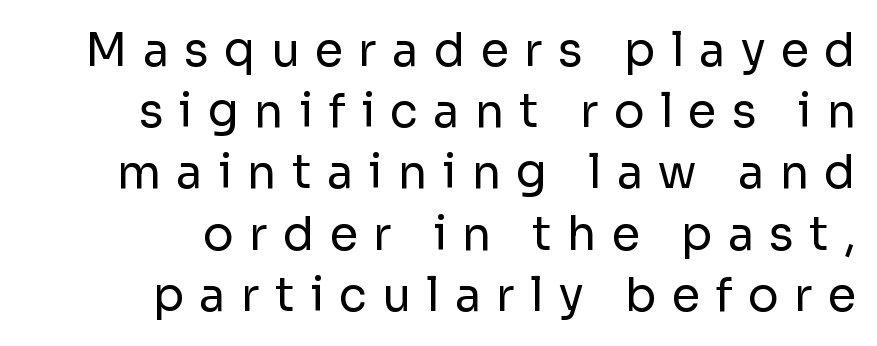
The image shows 46 px regular-weight sans-serif type, upright; set right-aligned, normal line spacing (1.33x), unusually wide letter spacing (+0.33 em), not underlined; low stroke contrast and a medium x-height.
